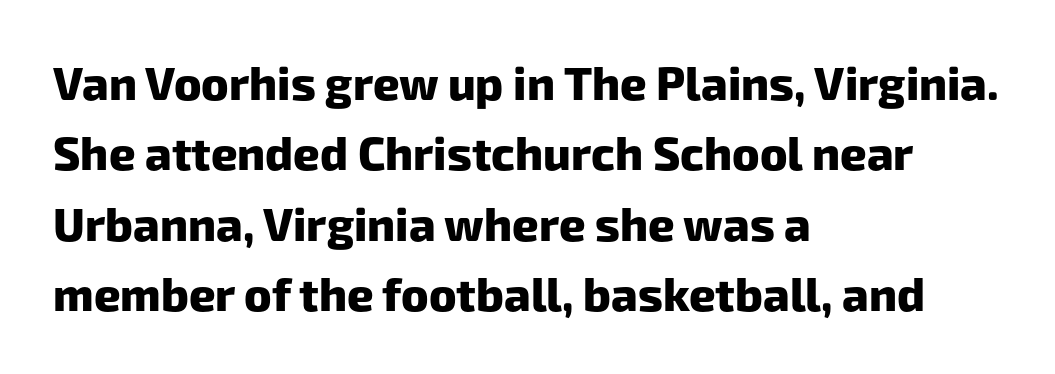
{"serif": "no", "bold": "yes", "weight": "heavy", "width": "normal", "stroke_contrast": "low", "x_height": "medium", "monospaced": "no", "underline": "no", "align": "left", "line_spacing": "normal", "line_spacing_ratio": 1.53, "letter_spacing": "normal", "letter_spacing_em": 0.0, "glyph_px": 46}
